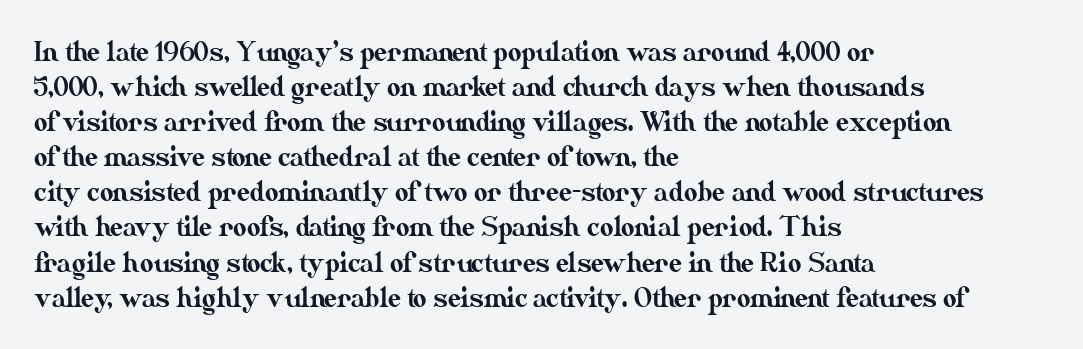
The image shows 26 px text type, upright; set left-aligned, normal line spacing (1.35x), normal letter spacing, not underlined.
